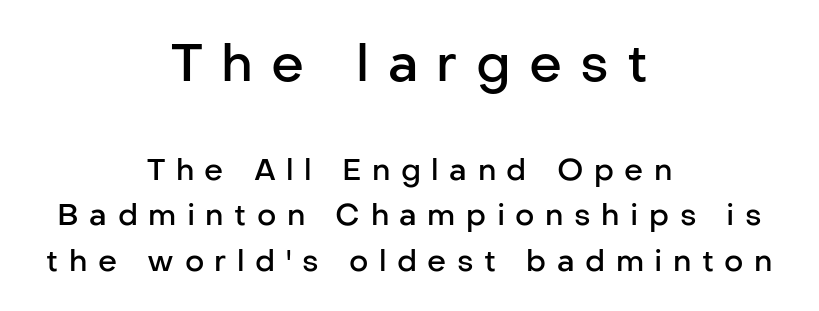
{"serif": "no", "italic": "no", "bold": "semi", "weight": "semibold", "width": "normal", "stroke_contrast": "low", "x_height": "medium", "monospaced": "no", "underline": "no", "align": "center", "line_spacing": "normal", "line_spacing_ratio": 1.51, "letter_spacing": "wide", "letter_spacing_em": 0.35, "larger_block": "first", "size_ratio": 1.73, "glyph_px": 52}
